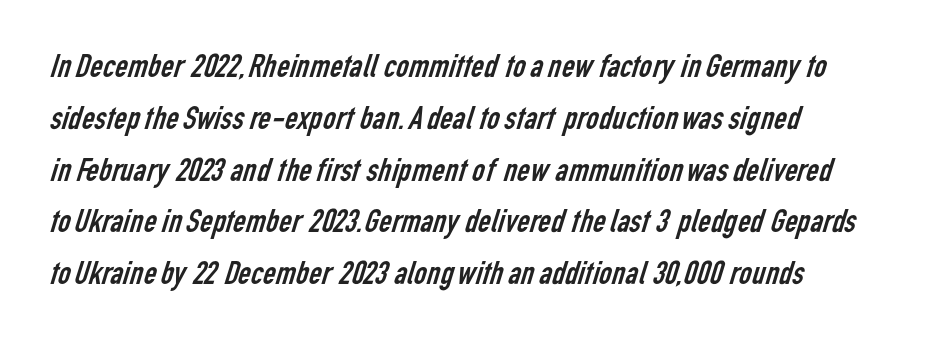
The space beneath each line is pristine and unruled. Horizontal bands of white between lines are of average thickness. The rendering shows plain stroke endings on the letterforms — a sans-serif design. Here the glyphs are tracked normally, forming tight word shapes.
